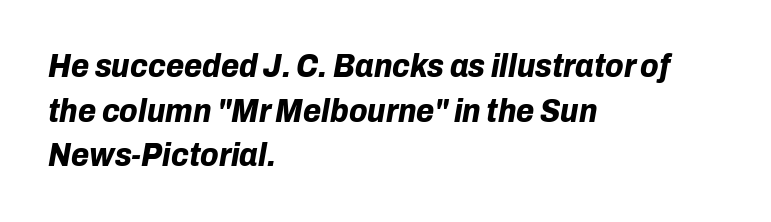
Yep, that's italic — everything's leaning. Regular leading. Typeset ragged right — the left edge is the straight one. Proportional: the letters do not fall into vertical columns. The space beneath each line is pristine and unruled.
